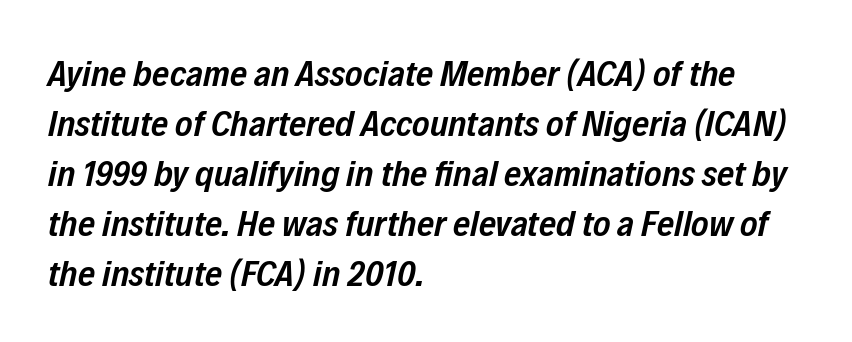
Q: Is the text bold? A: Semi-bold.
Q: Is the text italic (slanted)? A: Yes, it leans right by about 12 degrees.
Q: Is the text underlined? A: No.
Q: How is the paragraph aligned? A: Left-aligned.
Q: Is the spacing between letters normal or unusually wide? A: Normal.
Q: Is the spacing between lines tight, normal or loose? A: Normal.
Q: Width (condensed, normal, or wide)? A: Condensed.
Q: Stroke contrast? A: Low.
Q: x-height? A: Medium.
Q: Monospaced? A: No.
